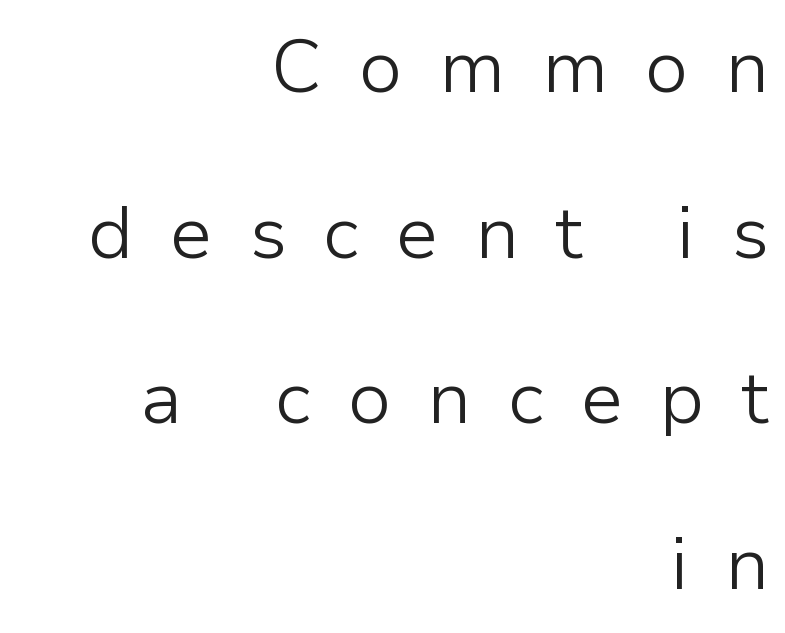
The tracking jumps out immediately: characters are airy and widely separated. Varying glyph widths throughout — classic text-font behaviour. Ascenders rise straight up at ninety degrees. No heavy texture on the line: the type isn't bold. Summary of vertical rhythm: relaxed, with wide interline spacing. This rendering features lettering with no underline.
